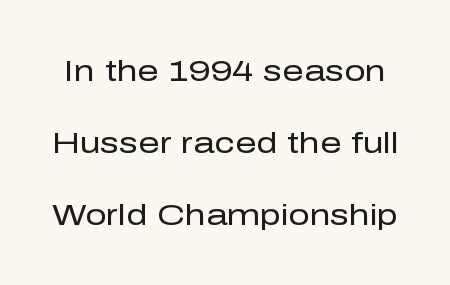
{"serif": "no", "italic": "no", "bold": "no", "weight": "regular", "width": "normal", "stroke_contrast": "low", "x_height": "medium", "monospaced": "no", "underline": "no", "line_spacing": "loose", "line_spacing_ratio": 2.4, "letter_spacing": "normal", "letter_spacing_em": 0.0, "glyph_px": 30}
